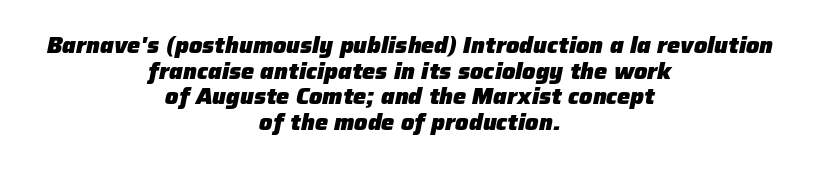
Observe the ordinary spacing: letters are neighbours, not strangers. Caption: multi-line text, centered on the measure. Each row of text sits above clean, open space. Strong, thick strokes mark this as bold type. Yep, that's italic — everything's leaning.
